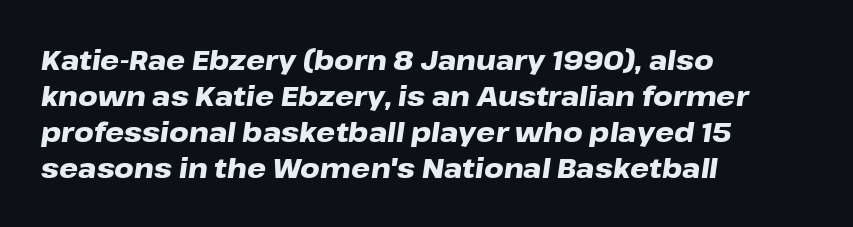
Every character sits at an angle, as italics do. Short and long lines alike share a common starting point at left. Spacing between characters is what you'd get straight out of the box. Plain, unruled lines of type. The block of text has a typical density, with ordinary space between rows.
